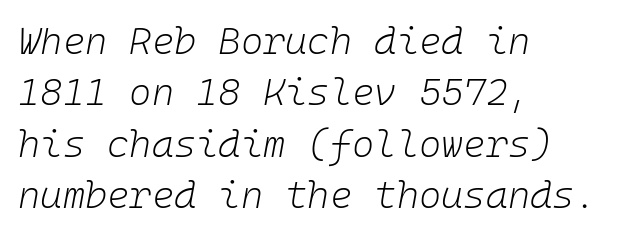
The image shows 38 px light type, italic (leaning right), monospaced; set left-aligned, normal line spacing (1.35x), normal letter spacing, not underlined; low stroke contrast and a medium x-height.
